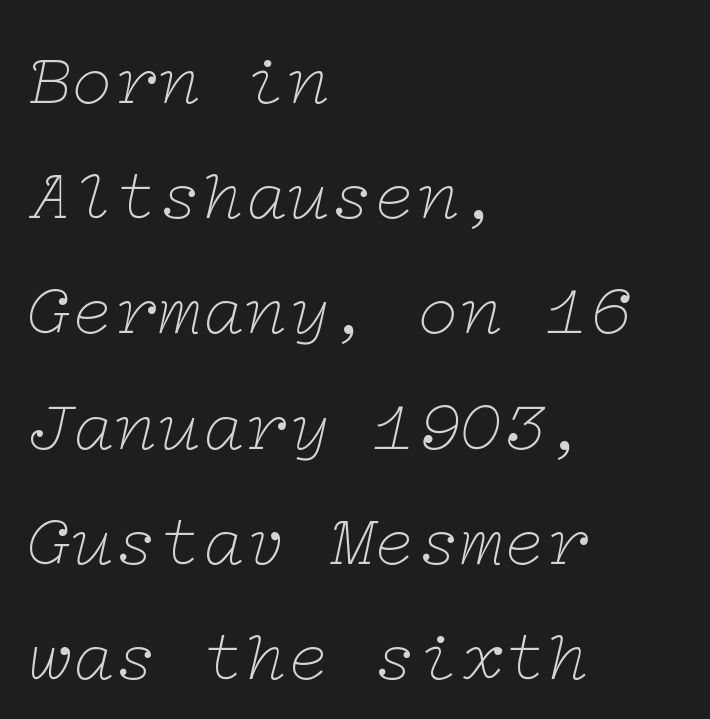
The image shows 72 px thin, wide serif type, italic (leaning right); set left-aligned, normal line spacing (1.6x), normal letter spacing, not underlined; low stroke contrast and a medium x-height.
